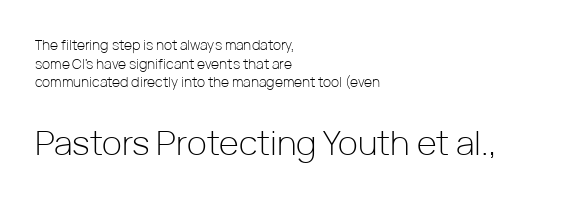
Q: Is the text bold? A: No.
Q: Is the text italic (slanted)? A: No, it is upright.
Q: Is the typeface a serif or a sans-serif typeface? A: Sans-serif.
Q: Is the text underlined? A: No.
Q: How is the paragraph aligned? A: Left-aligned.
Q: Is the spacing between letters normal or unusually wide? A: Normal.
Q: Is the spacing between lines tight, normal or loose? A: Normal.
Q: Which block of text is set in a larger size, the first (top) or the second (bottom)? A: The second (bottom) one.
Q: Width (condensed, normal, or wide)? A: Normal.
Q: Stroke contrast? A: Low.
Q: x-height? A: Medium.
Q: Monospaced? A: No.
